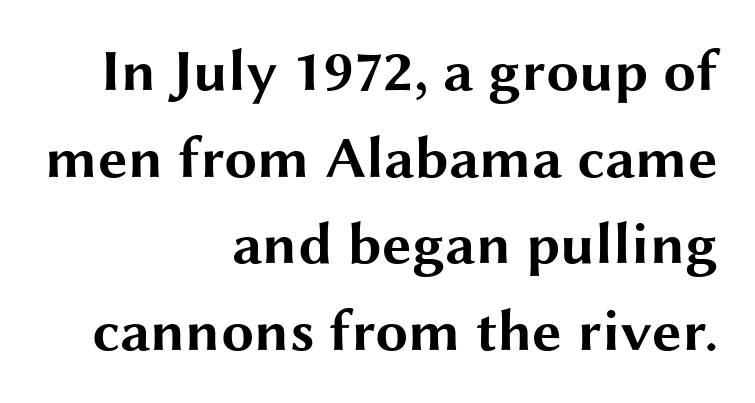
{"serif": "no", "italic": "no", "bold": "yes", "weight": "bold", "width": "wide", "stroke_contrast": "medium", "x_height": "medium", "monospaced": "no", "underline": "no", "align": "right", "line_spacing": "normal", "line_spacing_ratio": 1.47, "letter_spacing": "normal", "letter_spacing_em": 0.0, "glyph_px": 59}
